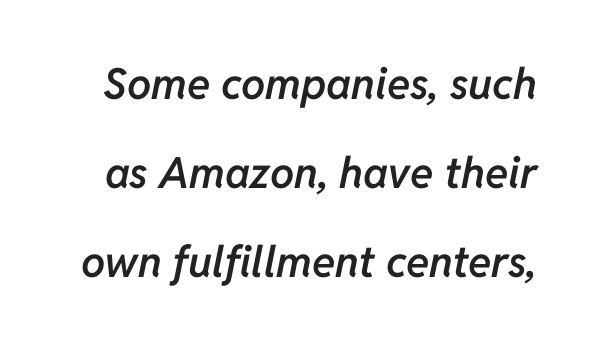
{"italic": "yes", "lean": "right", "slant_degrees": 11, "bold": "semi", "weight": "semibold", "width": "normal", "stroke_contrast": "low", "x_height": "medium", "monospaced": "no", "underline": "no", "line_spacing": "loose", "line_spacing_ratio": 2.07, "letter_spacing": "normal", "letter_spacing_em": 0.0, "glyph_px": 43}
